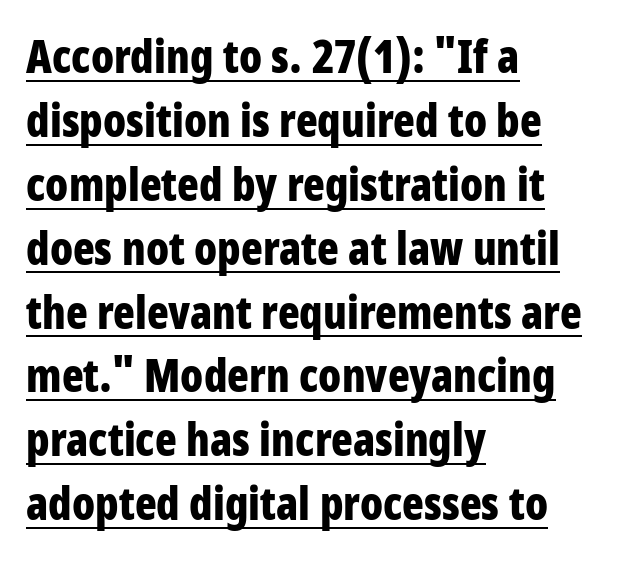
Q: Is the text bold? A: Yes.
Q: Is the text italic (slanted)? A: No, it is upright.
Q: Is the typeface a serif or a sans-serif typeface? A: Sans-serif.
Q: Is the text underlined? A: Yes.
Q: How is the paragraph aligned? A: Left-aligned.
Q: Is the spacing between letters normal or unusually wide? A: Normal.
Q: Is the spacing between lines tight, normal or loose? A: Normal.
Q: Width (condensed, normal, or wide)? A: Condensed.
Q: Stroke contrast? A: Low.
Q: x-height? A: Large.
Q: Monospaced? A: No.
